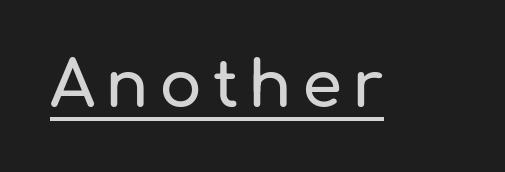
Quick note: underline on. The type family on display is of the sans-serif kind. Note the varied advance widths — an 'i' is clearly narrower than an 'm'. The specimen reads as upright at a glance.
